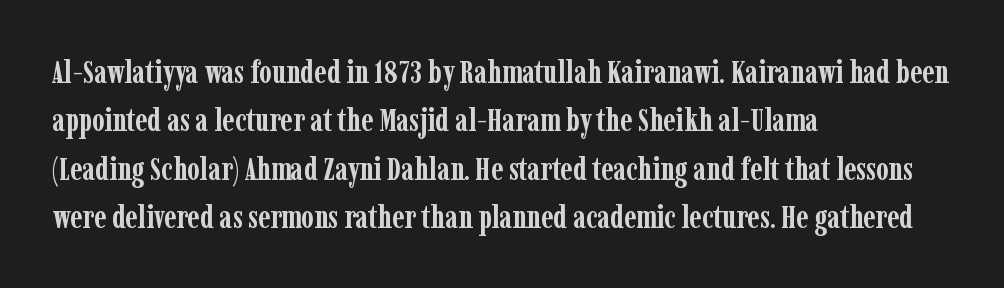
These words are printed bold, with thick strokes throughout. A roman cut, with each character standing at attention. Underlining? Definitely not there. Each word holds together tightly as a unit, with standard inter-letter gaps.
